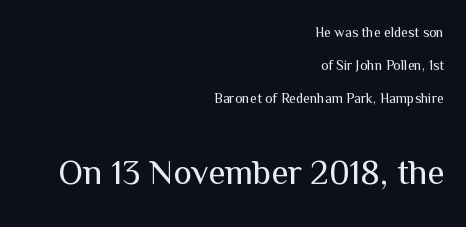
{"serif": "no", "italic": "no", "bold": "no", "weight": "regular", "width": "normal", "stroke_contrast": "medium", "x_height": "medium", "monospaced": "no", "underline": "no", "align": "right", "line_spacing": "loose", "line_spacing_ratio": 2.34, "letter_spacing": "normal", "letter_spacing_em": 0.0, "larger_block": "second", "size_ratio": 2.5, "glyph_px": 35}
